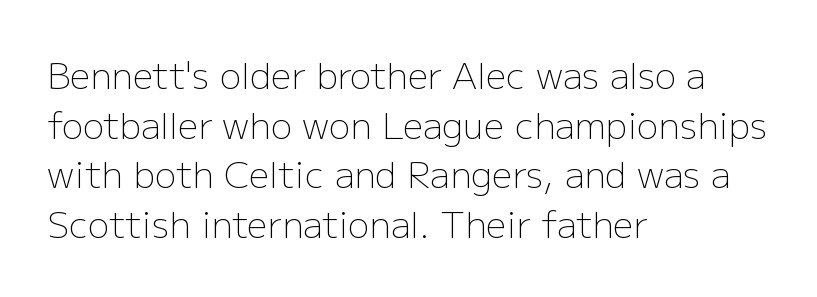
The image shows 36 px light sans-serif type, upright; set left-aligned, normal line spacing (1.38x), normal letter spacing, not underlined; low stroke contrast and a medium x-height.
